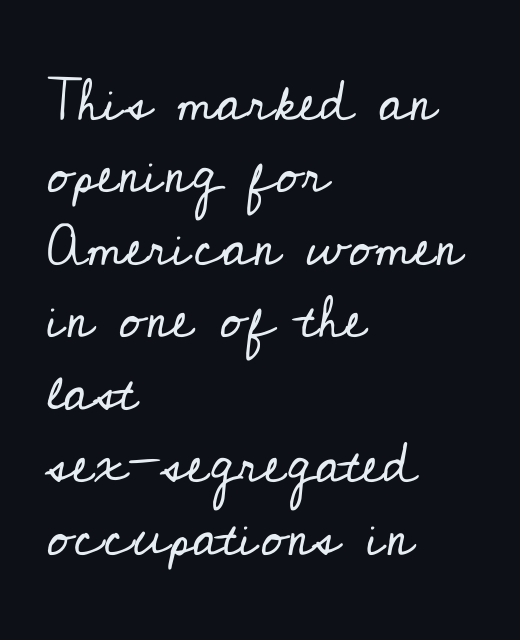
{"serif": "yes", "bold": "no", "weight": "regular", "width": "normal", "stroke_contrast": "low", "x_height": "small", "monospaced": "no", "underline": "no", "align": "left", "line_spacing": "normal", "line_spacing_ratio": 1.25, "letter_spacing": "normal", "letter_spacing_em": 0.0, "glyph_px": 58}
